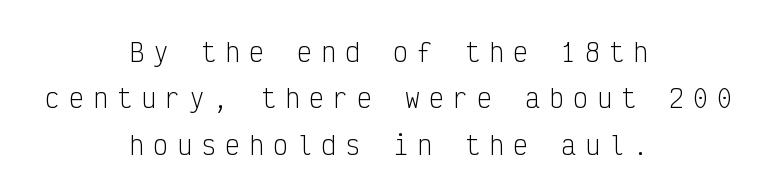
{"italic": "no", "bold": "no", "underline": "no", "align": "center", "line_spacing_ratio": 1.86, "letter_spacing": "wide", "letter_spacing_em": 0.36, "glyph_px": 25}
